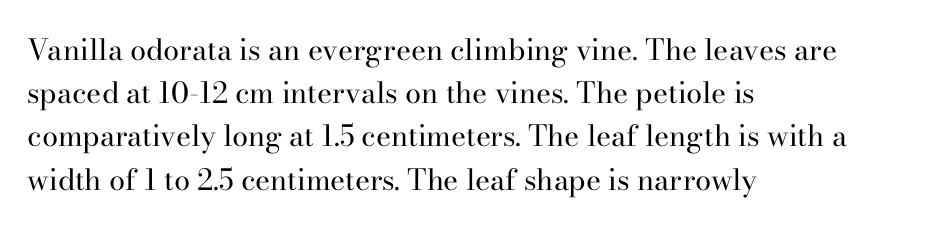
The words here are not underlined. Nobody touched the tracking dial on this one. Little horizontal feet cap the strokes, marking this as serif type. Reading down the column, the eye jumps a familiar distance to each next line. The letters stand upright; this is a roman face. Looks like regular typesetting: each glyph gets only the width it needs.
